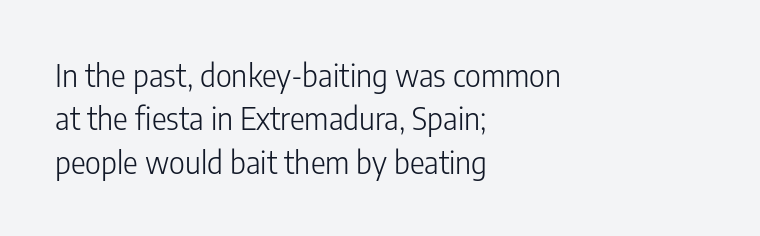
The image shows 31 px light, condensed sans-serif type, upright; set left-aligned, normal line spacing (1.4x), normal letter spacing, not underlined; low stroke contrast and a medium x-height.
